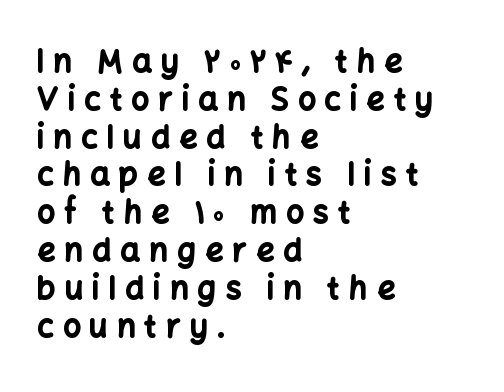
The face used here is proportionally spaced, like ordinary book or web type. Compared with a centered layout, this one pins lines to the left instead. The sample has been set heavy, in full bold. Words appear elongated and porous because spacing is wide. Underlining? Definitely not there.
